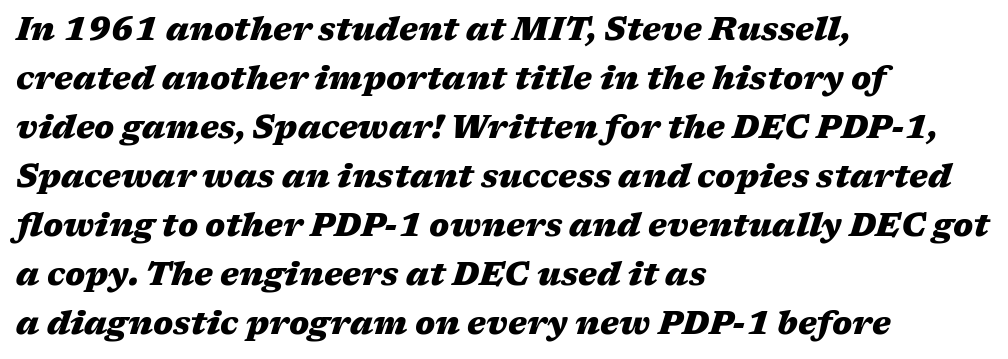
Q: Is the text bold? A: Yes.
Q: Is the text italic (slanted)? A: Yes, it leans right by about 17 degrees.
Q: Is the text underlined? A: No.
Q: How is the paragraph aligned? A: Left-aligned.
Q: Is the spacing between letters normal or unusually wide? A: Normal.
Q: Is the spacing between lines tight, normal or loose? A: Normal.
Q: Width (condensed, normal, or wide)? A: Wide.
Q: Stroke contrast? A: Medium.
Q: x-height? A: Medium.
Q: Monospaced? A: No.
